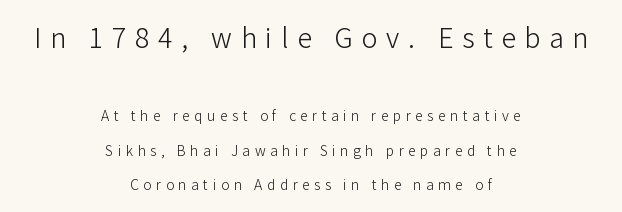
{"italic": "no", "bold": "no", "underline": "no", "align": "center", "line_spacing": "loose", "line_spacing_ratio": 2.47, "letter_spacing": "wide", "letter_spacing_em": 0.32, "larger_block": "first", "size_ratio": 1.93, "glyph_px": 27}
